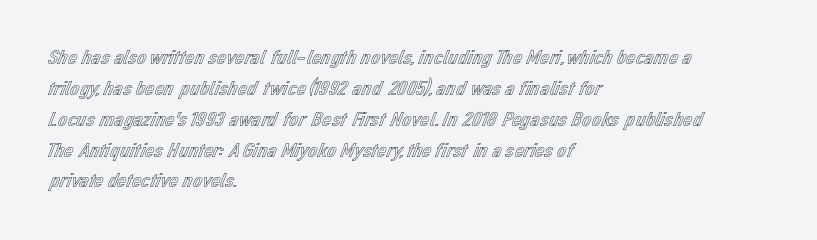
The image shows 21 px text type; set left-aligned, normal line spacing (1.47x), normal letter spacing, not underlined.
